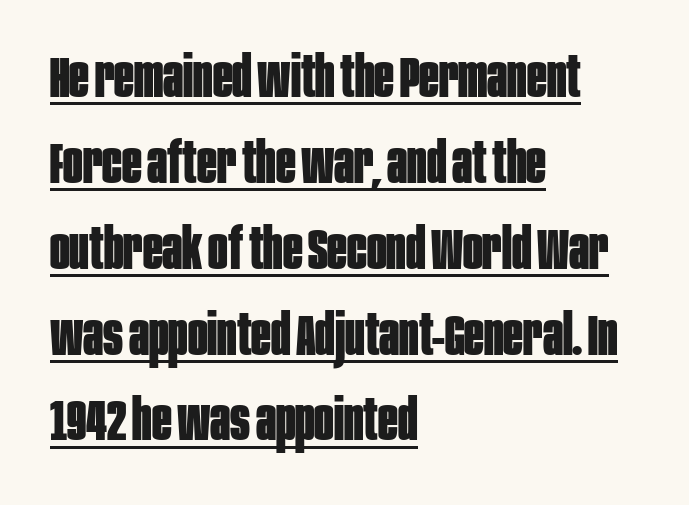
The image shows 58 px bold, condensed sans-serif type, upright; set left-aligned, normal line spacing (1.48x), normal letter spacing, underlined; low stroke contrast and a large x-height.
